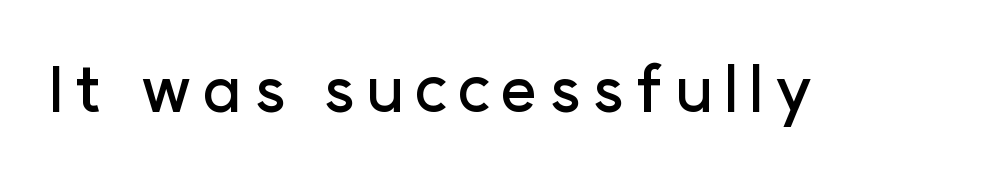
Observe the absence of serifs on each vertical stroke in this sample. No word sits above an underline. Spacing verdict: proportional, widths tailored to each character. No italicization has been applied; the sample stays upright.
